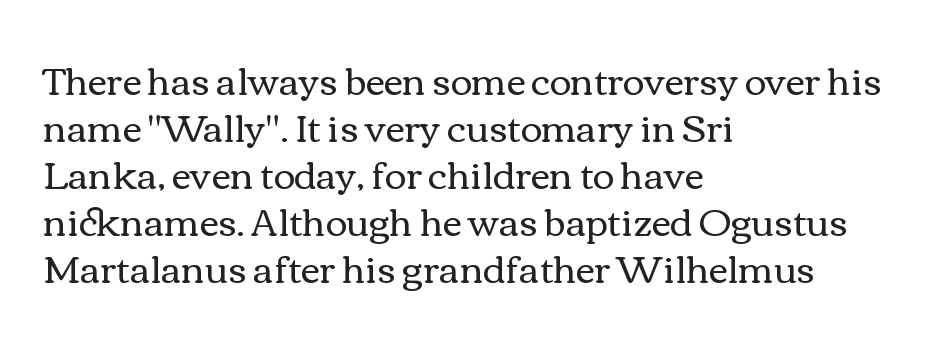
Q: Is the text bold? A: No.
Q: Is the text italic (slanted)? A: No, it is upright.
Q: Is the text underlined? A: No.
Q: How is the paragraph aligned? A: Left-aligned.
Q: Is the spacing between letters normal or unusually wide? A: Normal.
Q: Is the spacing between lines tight, normal or loose? A: Normal.
Q: Width (condensed, normal, or wide)? A: Wide.
Q: x-height? A: Medium.
Q: Monospaced? A: No.
